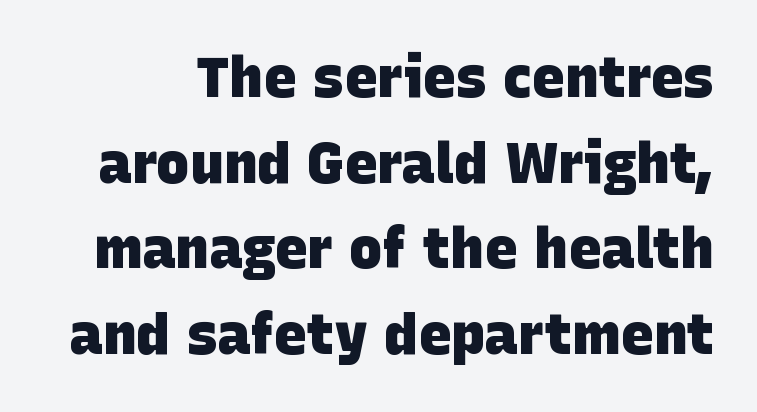
The image shows 56 px heavy sans-serif type; set normal line spacing (1.53x), normal letter spacing, not underlined; low stroke contrast and a large x-height.
